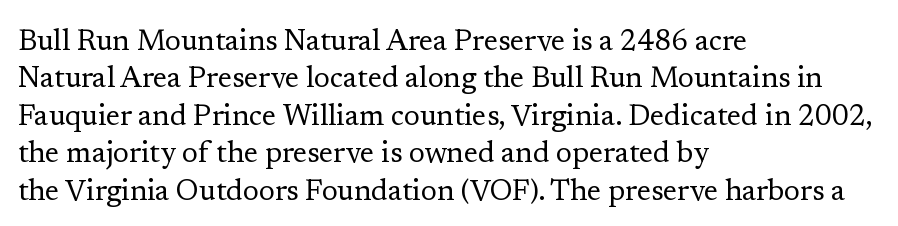
Nothing unusual about the tracking: characters are spaced as the font intends. In terms of leading, this rendering sits right in the middle. The strokes carry an ordinary text weight at most. The lettering stays uniformly vertical, giving the passage a roman look.
